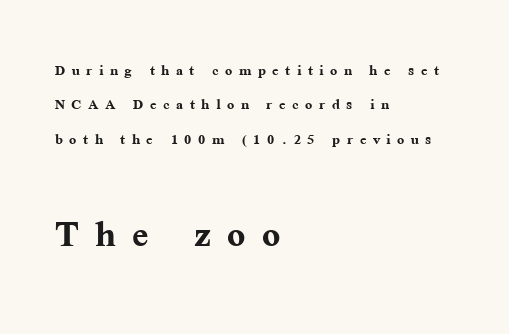
{"serif": "yes", "italic": "no", "bold": "yes", "weight": "semibold", "width": "normal", "stroke_contrast": "medium", "x_height": "medium", "monospaced": "no", "underline": "no", "align": "left", "line_spacing_ratio": 1.81, "letter_spacing": "wide", "letter_spacing_em": 0.34, "larger_block": "second", "size_ratio": 2.53, "glyph_px": 48}
